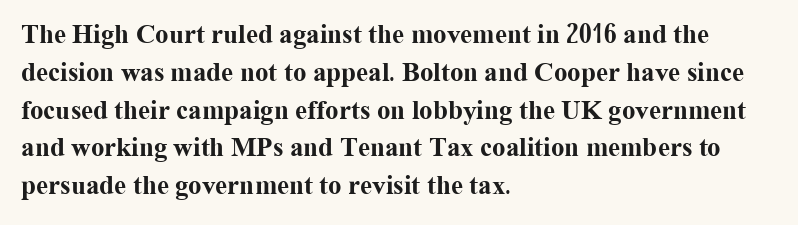
The image shows 27 px bold type, upright; set left-aligned, normal line spacing (1.4x), normal letter spacing, not underlined.
